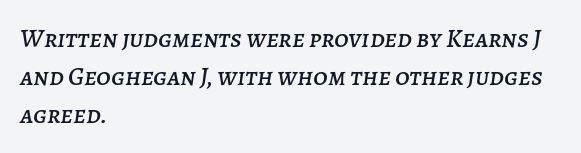
The image shows 26 px text type, italic (leaning right); set left-aligned, normal line spacing (1.47x), normal letter spacing, not underlined.
